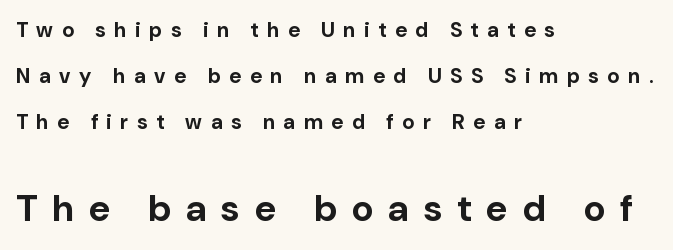
Q: Is the text bold? A: Yes.
Q: Is the text italic (slanted)? A: No, it is upright.
Q: Is the typeface a serif or a sans-serif typeface? A: Sans-serif.
Q: Is the text underlined? A: No.
Q: How is the paragraph aligned? A: Left-aligned.
Q: Is the spacing between letters normal or unusually wide? A: Unusually wide.
Q: Is the spacing between lines tight, normal or loose? A: Loose.
Q: Which block of text is set in a larger size, the first (top) or the second (bottom)? A: The second (bottom) one.
Q: Width (condensed, normal, or wide)? A: Normal.
Q: Stroke contrast? A: Low.
Q: x-height? A: Medium.
Q: Monospaced? A: No.
